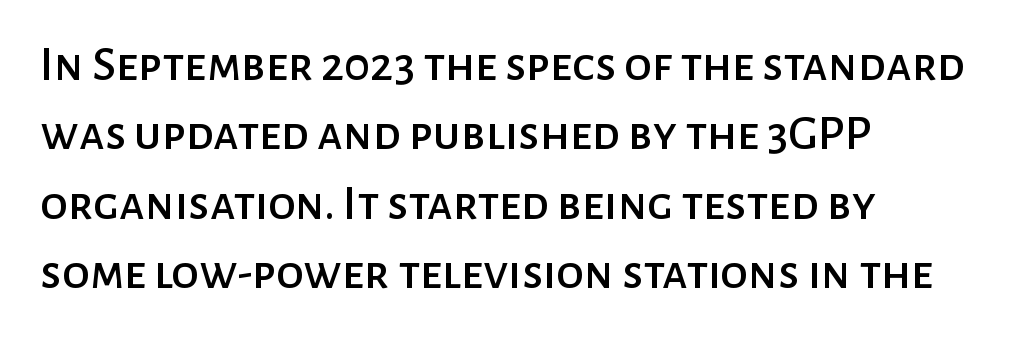
Q: Is the text italic (slanted)? A: No, it is upright.
Q: Is the typeface a serif or a sans-serif typeface? A: Sans-serif.
Q: Is the text underlined? A: No.
Q: How is the paragraph aligned? A: Left-aligned.
Q: Is the spacing between letters normal or unusually wide? A: Normal.
Q: Is the spacing between lines tight, normal or loose? A: Normal.
Q: Width (condensed, normal, or wide)? A: Normal.
Q: Stroke contrast? A: Low.
Q: x-height? A: Medium.
Q: Monospaced? A: No.
